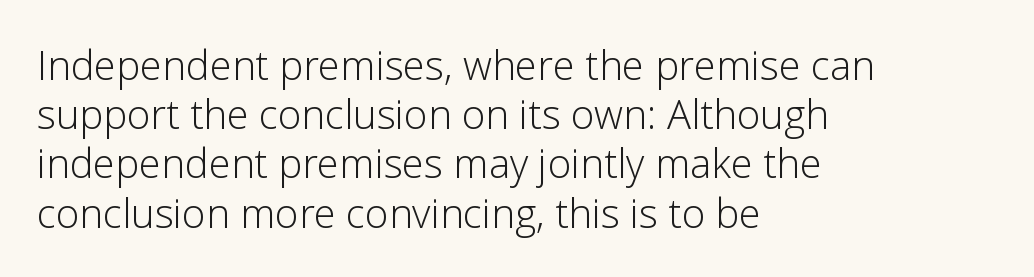
Inter-character spacing is left at the font's built-in metrics. Do the characters align in a grid? No, the font is proportional. The font's upright variant was chosen for this text. A bare baseline throughout the passage. Bold? No — there's no thickening of the strokes. The typeface chosen for these lines omits serifs.
